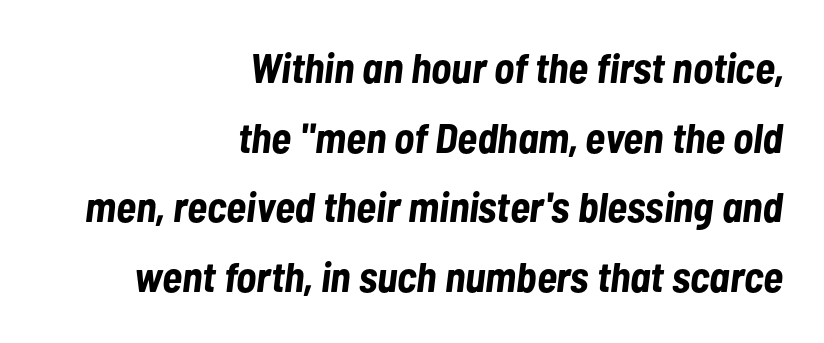
Q: Is the text bold? A: Yes.
Q: Is the text italic (slanted)? A: Yes, it leans right by about 7 degrees.
Q: Is the text underlined? A: No.
Q: How is the paragraph aligned? A: Right-aligned.
Q: Is the spacing between letters normal or unusually wide? A: Normal.
Q: Is the spacing between lines tight, normal or loose? A: Normal.
Q: Width (condensed, normal, or wide)? A: Condensed.
Q: Stroke contrast? A: Low.
Q: x-height? A: Medium.
Q: Monospaced? A: No.
